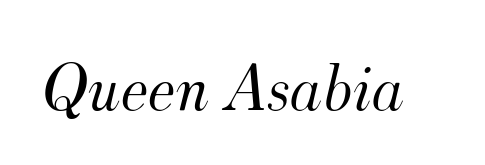
The image shows 68 px light serif type, italic (leaning right); set normal letter spacing, not underlined; medium stroke contrast and a small x-height.
